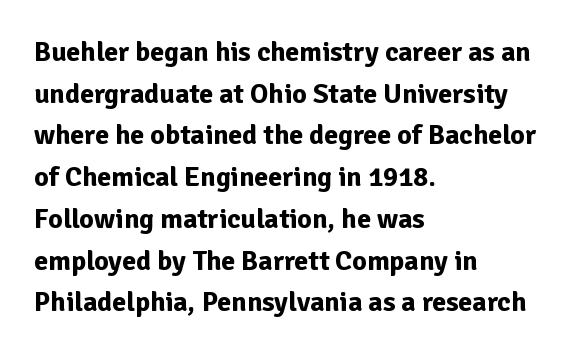
This rendering uses left alignment, leaving the right contour irregular. This is sans-serif lettering, the kind often seen on screens and signage. Do the letters lean? They stand straight. Glyph-to-glyph distance matches everyday printed text. Students, observe: this is what conventionally led text looks like.
